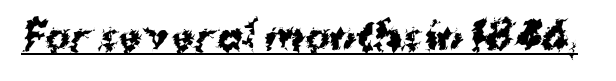
Nope, no serifs anywhere on these letters. Is the letter spacing exaggerated? No — it looks like the ordinary default. These lines carry a lot of weight — the face is fully bold. Do the characters align in a grid? No, the font is proportional. The glyphs are accompanied by a horizontal stroke just below them.
